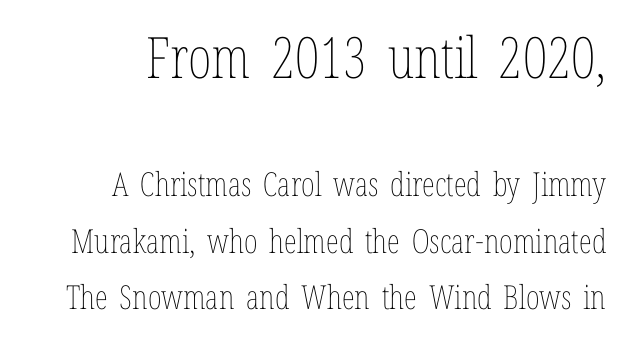
What's the leading like? Ordinary, nothing unusual. No italicization has been applied; the sample stays upright. Is the block centered? No — it sits flush against the right margin. Descenders hang freely into open space. Character size in the leading block exceeds that of the trailing block.
